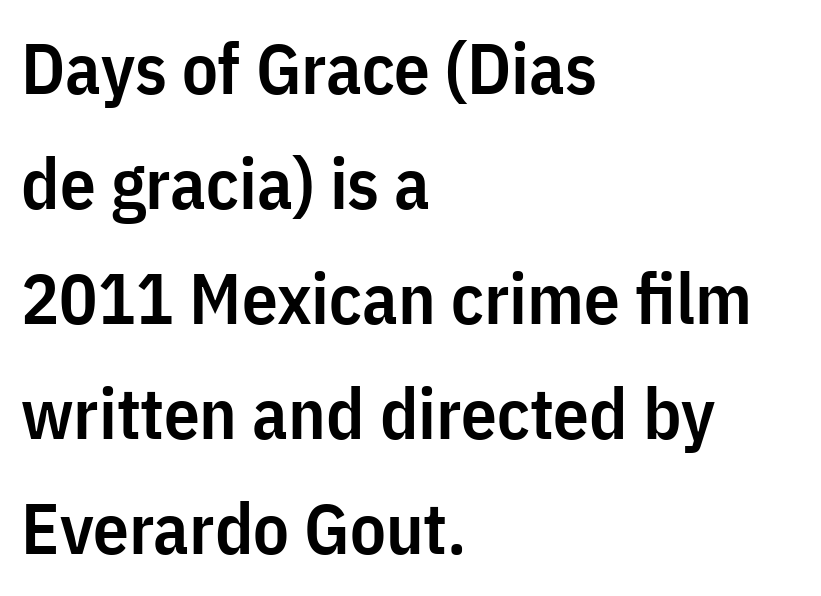
Every row of glyphs begins at an identical x-position on the left. Honestly, the row spacing looks completely unremarkable. Students, this is semibold: more ink than regular, less than bold. Note: no serifs on the glyphs.
